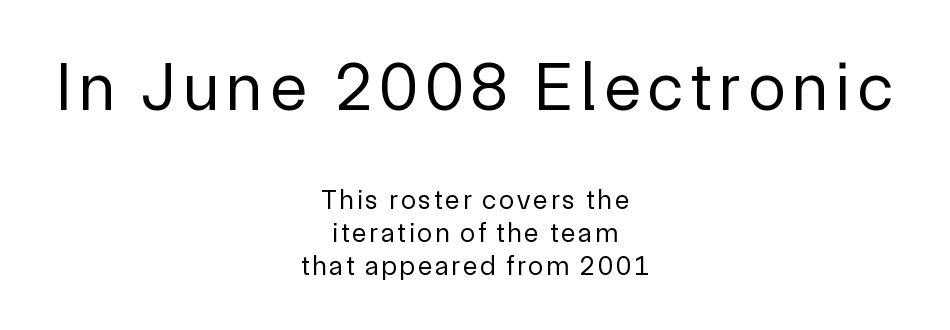
The image shows 68 px regular-weight sans-serif type, upright; set centered, line spacing 1.22x, not underlined; the first (top) block is 2.52x larger; a medium x-height.
